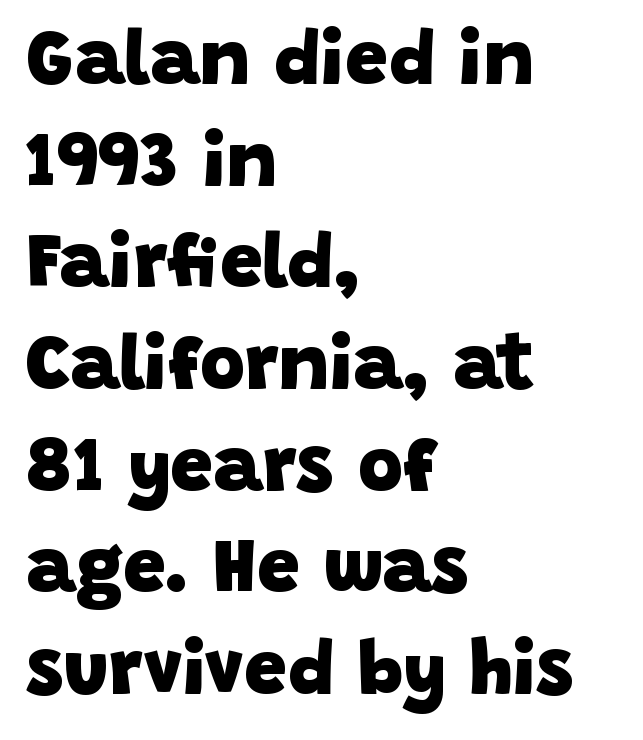
The image shows 77 px heavy sans-serif type; set left-aligned, normal line spacing (1.32x), normal letter spacing, not underlined; low stroke contrast and a large x-height.
